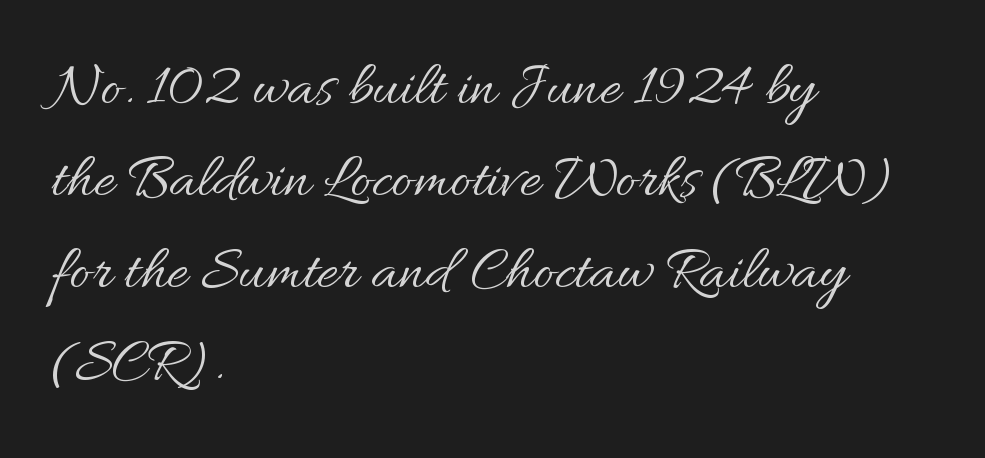
{"bold": "no", "weight": "regular", "width": "normal", "stroke_contrast": "medium", "x_height": "small", "monospaced": "no", "underline": "no", "align": "left", "line_spacing": "normal", "line_spacing_ratio": 1.46, "letter_spacing": "normal", "letter_spacing_em": 0.0, "glyph_px": 63}
